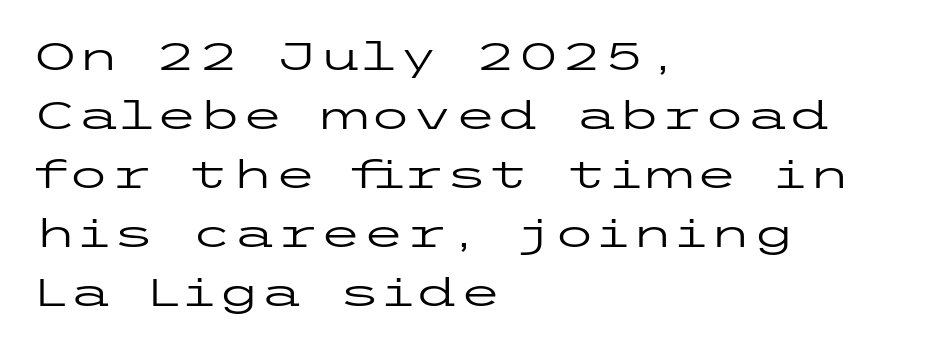
The image shows 39 px regular-weight, wide sans-serif type, upright; set left-aligned, normal line spacing (1.51x), normal letter spacing, not underlined; low stroke contrast and a medium x-height.
